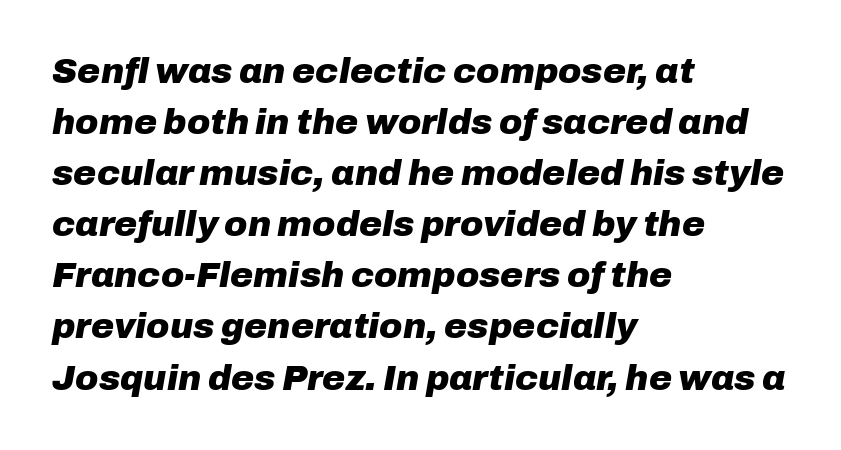
{"italic": "yes", "lean": "right", "slant_degrees": 10, "bold": "yes", "weight": "heavy", "width": "normal", "stroke_contrast": "low", "x_height": "medium", "monospaced": "no", "underline": "no", "align": "left", "line_spacing": "normal", "line_spacing_ratio": 1.46, "letter_spacing": "normal", "letter_spacing_em": 0.0, "glyph_px": 35}
